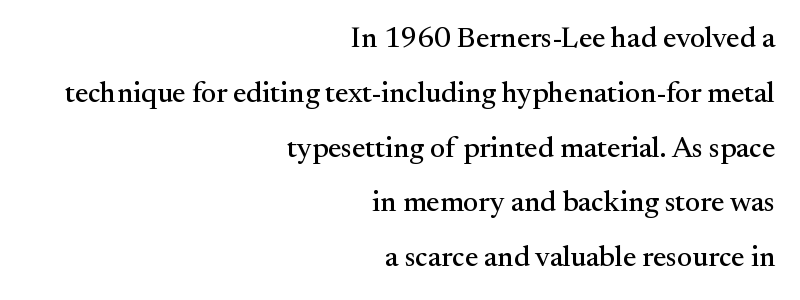
{"serif": "yes", "italic": "no", "width": "normal", "stroke_contrast": "medium", "x_height": "small", "monospaced": "no", "underline": "no", "align": "right", "line_spacing_ratio": 1.89, "letter_spacing": "normal", "letter_spacing_em": 0.0, "glyph_px": 29}
